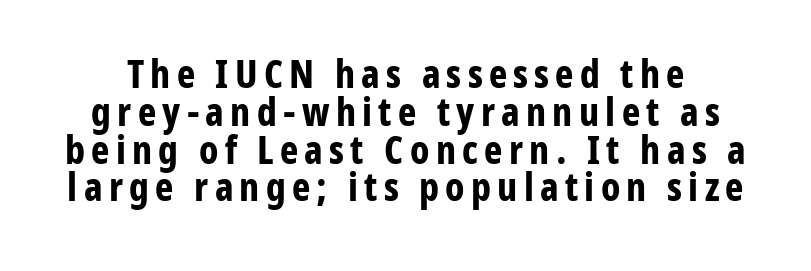
The image shows 39 px bold, condensed sans-serif type, upright; set tight line spacing (0.97x), not underlined; low stroke contrast and a medium x-height.
